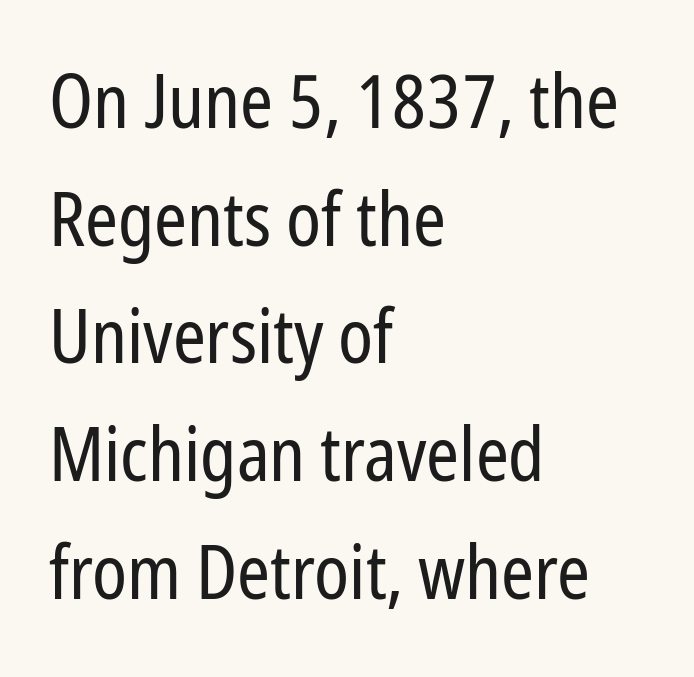
The image shows 74 px regular-weight, condensed sans-serif type, upright; set left-aligned, normal line spacing (1.59x), normal letter spacing, not underlined; low stroke contrast and a medium x-height.
